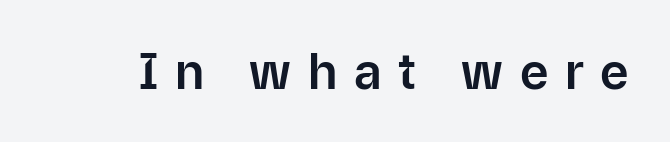
Q: Is the text italic (slanted)? A: No, it is upright.
Q: Is the typeface a serif or a sans-serif typeface? A: Sans-serif.
Q: Is the text underlined? A: No.
Q: Is the spacing between letters normal or unusually wide? A: Unusually wide.
Q: Width (condensed, normal, or wide)? A: Normal.
Q: Stroke contrast? A: Low.
Q: x-height? A: Medium.
Q: Monospaced? A: No.
